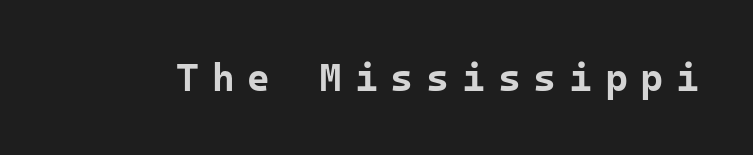
The image shows 39 px bold sans-serif type, upright; set unusually wide letter spacing (+0.33 em), not underlined; low stroke contrast and a medium x-height.
